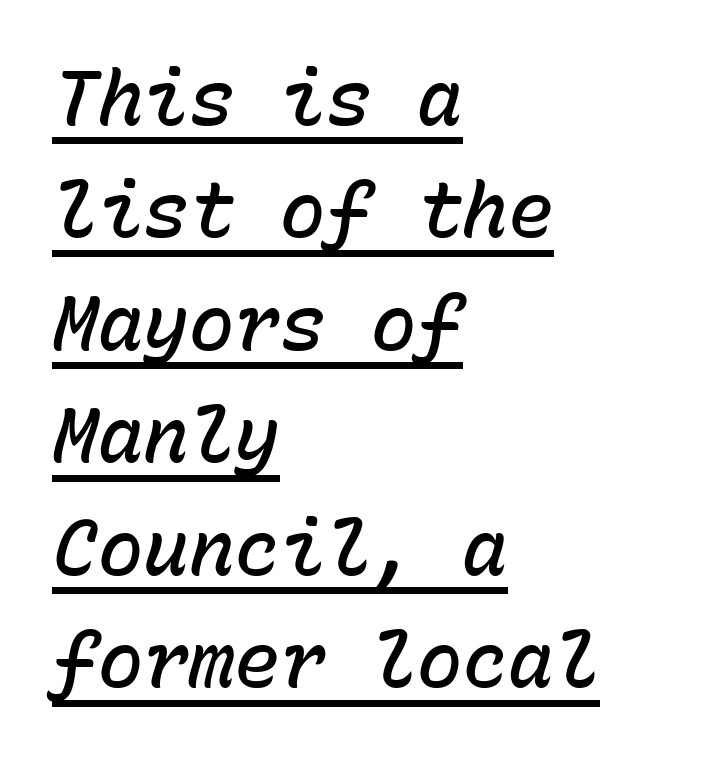
The image shows 76 px semibold type, italic (leaning right), monospaced; set left-aligned, normal line spacing (1.48x), normal letter spacing, underlined; low stroke contrast and a medium x-height.
